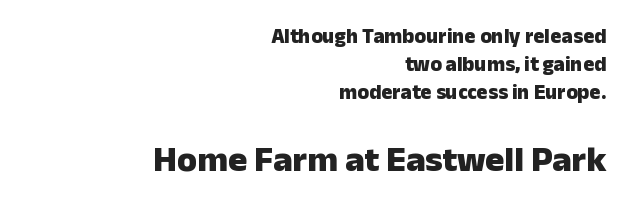
To sum up the face: it is a sans, with no serifs. Notice how the stems are strictly vertical — no italics here. Regarding leading, the lines here are spaced in the standard way. Whoever set this made the second block the dominant, larger element. The line texture is even and compact thanks to regular tracking.
